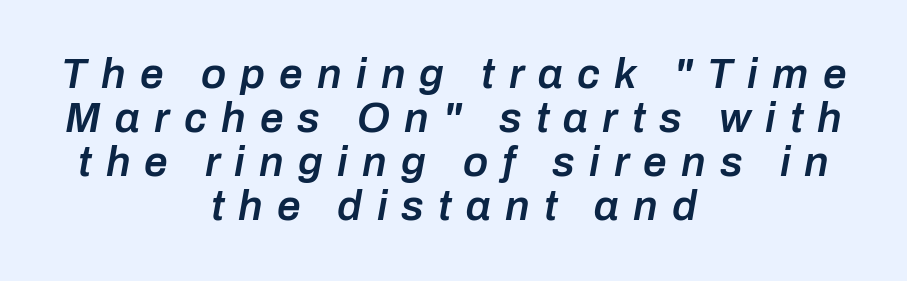
The image shows 42 px semibold type, italic (leaning right); set centered, tight line spacing (1.05x), unusually wide letter spacing (+0.34 em), not underlined; low stroke contrast and a medium x-height.
